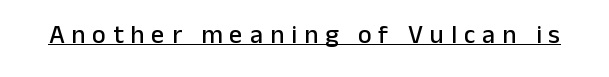
The image shows 26 px text type, upright; set unusually wide letter spacing (+0.27 em), underlined.
